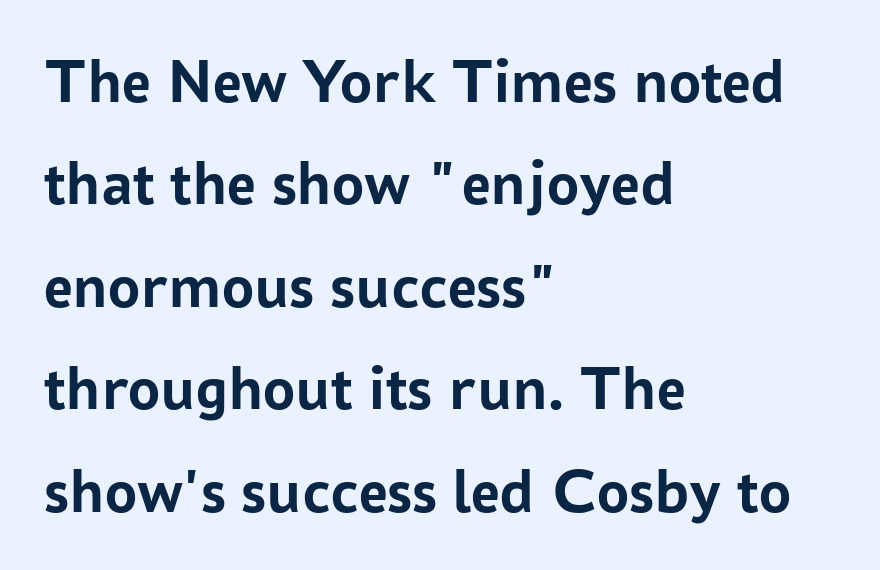
Q: Is the text bold? A: Yes.
Q: Is the text italic (slanted)? A: No, it is upright.
Q: Is the typeface a serif or a sans-serif typeface? A: Sans-serif.
Q: Is the text underlined? A: No.
Q: How is the paragraph aligned? A: Left-aligned.
Q: Is the spacing between letters normal or unusually wide? A: Normal.
Q: Is the spacing between lines tight, normal or loose? A: Normal.
Q: Width (condensed, normal, or wide)? A: Normal.
Q: Stroke contrast? A: Low.
Q: x-height? A: Medium.
Q: Monospaced? A: No.
